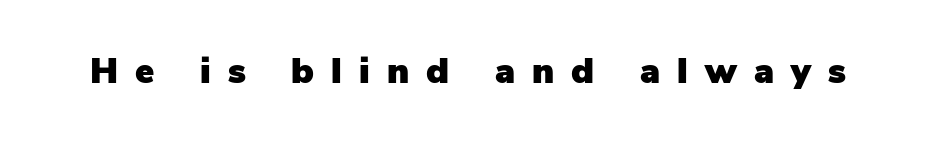
The image shows 36 px sans-serif type, upright; set unusually wide letter spacing (+0.48 em), not underlined; low stroke contrast and a medium x-height.
